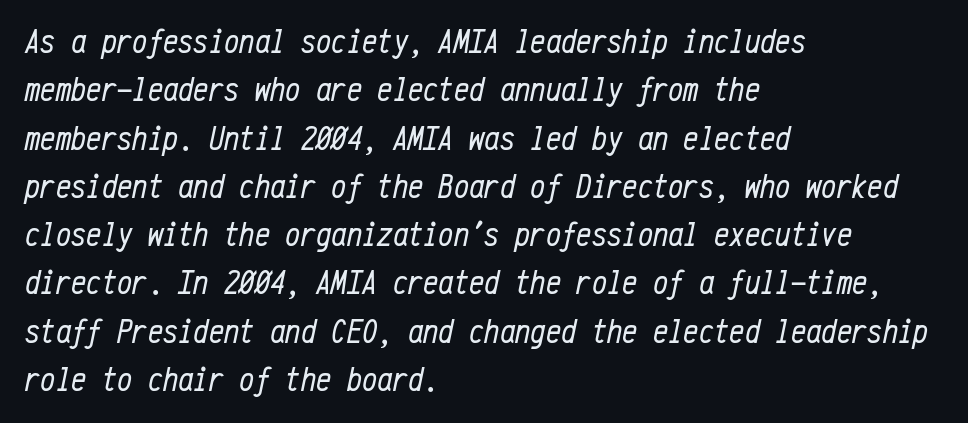
Q: Is the text bold? A: No.
Q: Is the text italic (slanted)? A: Yes, it leans right by about 12 degrees.
Q: Is the text underlined? A: No.
Q: How is the paragraph aligned? A: Left-aligned.
Q: Is the spacing between letters normal or unusually wide? A: Normal.
Q: Is the spacing between lines tight, normal or loose? A: Normal.
Q: Width (condensed, normal, or wide)? A: Condensed.
Q: Stroke contrast? A: Low.
Q: x-height? A: Medium.
Q: Monospaced? A: Yes.
